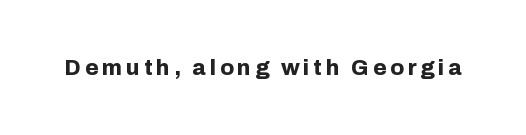
The image shows 22 px bold type, upright; set not underlined.
